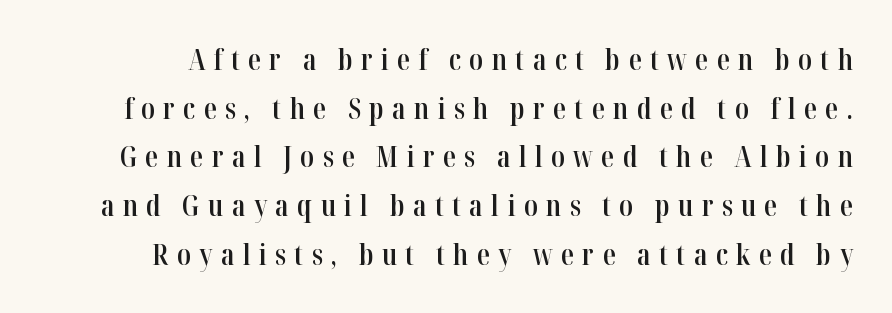
Q: Is the text bold? A: Semi-bold.
Q: Is the text italic (slanted)? A: No, it is upright.
Q: Is the typeface a serif or a sans-serif typeface? A: Serif.
Q: Is the text underlined? A: No.
Q: Is the spacing between letters normal or unusually wide? A: Unusually wide.
Q: Is the spacing between lines tight, normal or loose? A: Normal.
Q: Width (condensed, normal, or wide)? A: Condensed.
Q: Stroke contrast? A: High.
Q: x-height? A: Medium.
Q: Monospaced? A: No.
